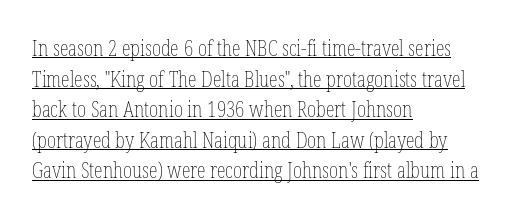
Q: Is the text bold? A: No.
Q: Is the text italic (slanted)? A: No, it is upright.
Q: Is the text underlined? A: Yes.
Q: How is the paragraph aligned? A: Left-aligned.
Q: Is the spacing between letters normal or unusually wide? A: Normal.
Q: Is the spacing between lines tight, normal or loose? A: Normal.
